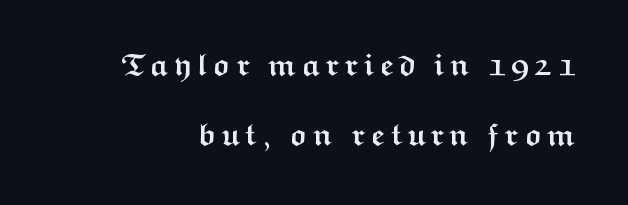
What's the leading like? Stretched, with rows far apart. Font category for this specimen: sans-serif. Words float on clear page, feet unadorned. Notice how the stems are strictly vertical — no italics here.
